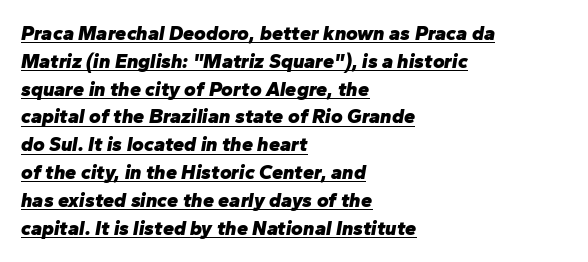
The image shows 20 px bold type, italic (leaning right); set left-aligned, normal line spacing (1.39x), normal letter spacing, underlined.
